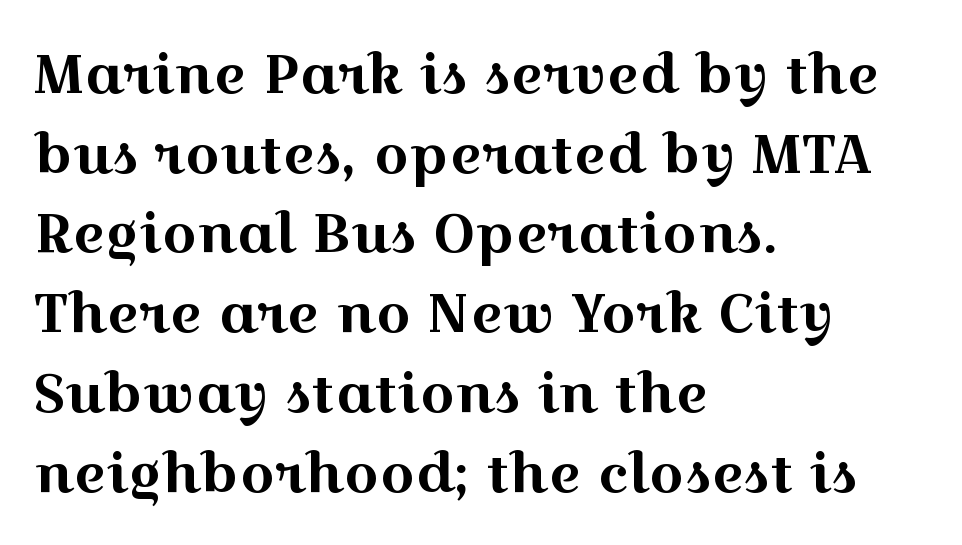
The image shows 55 px wide serif type, upright; set left-aligned, normal line spacing (1.45x), normal letter spacing, not underlined; a medium x-height.
